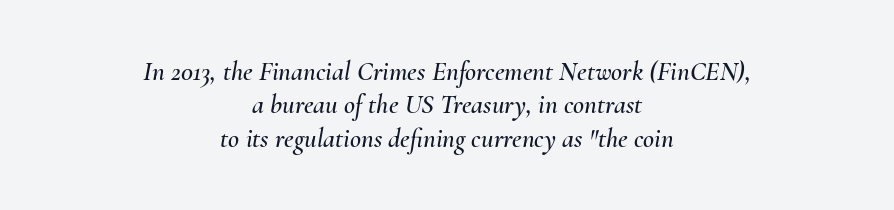
{"italic": "yes", "lean": "right", "slant_degrees": 10, "underline": "no", "align": "center", "line_spacing_ratio": 1.24, "letter_spacing": "normal", "letter_spacing_em": 0.0, "glyph_px": 27}
